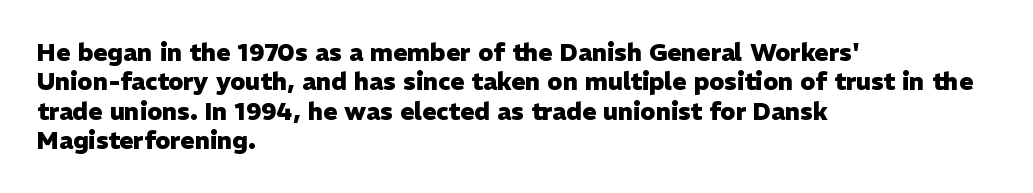
Q: Is the text bold? A: Yes.
Q: Is the text italic (slanted)? A: No, it is upright.
Q: Is the text underlined? A: No.
Q: How is the paragraph aligned? A: Left-aligned.
Q: Is the spacing between letters normal or unusually wide? A: Normal.
